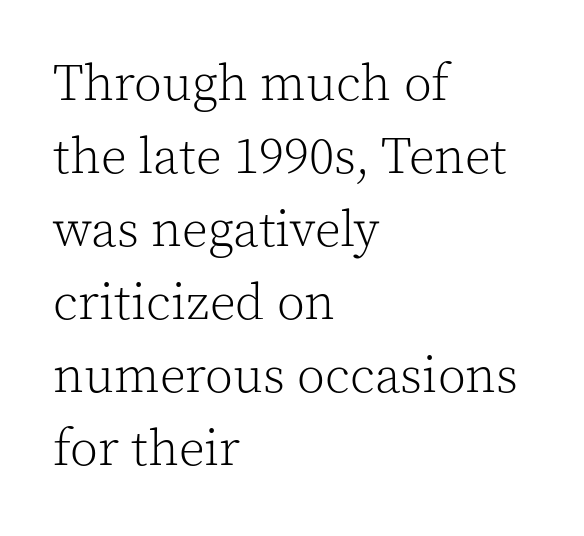
Q: Is the text bold? A: No.
Q: Is the text italic (slanted)? A: No, it is upright.
Q: Is the typeface a serif or a sans-serif typeface? A: Serif.
Q: Is the text underlined? A: No.
Q: How is the paragraph aligned? A: Left-aligned.
Q: Is the spacing between letters normal or unusually wide? A: Normal.
Q: Is the spacing between lines tight, normal or loose? A: Normal.
Q: Width (condensed, normal, or wide)? A: Normal.
Q: x-height? A: Medium.
Q: Monospaced? A: No.
